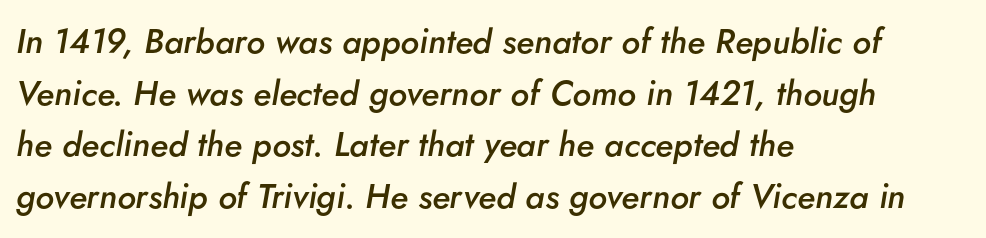
{"italic": "yes", "lean": "right", "slant_degrees": 5, "bold": "semi", "weight": "semibold", "width": "normal", "stroke_contrast": "low", "x_height": "small", "monospaced": "no", "underline": "no", "align": "left", "line_spacing": "normal", "line_spacing_ratio": 1.52, "letter_spacing": "normal", "letter_spacing_em": 0.0, "glyph_px": 34}
